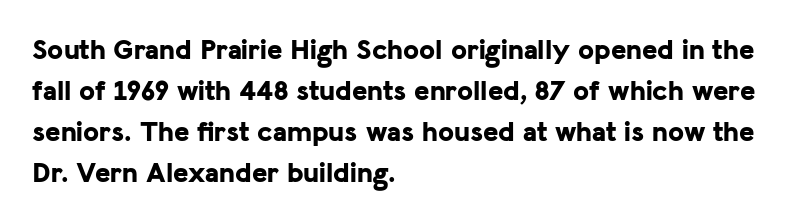
The image shows 29 px bold sans-serif type, upright; set left-aligned, normal line spacing (1.41x), normal letter spacing, not underlined; low stroke contrast and a medium x-height.
